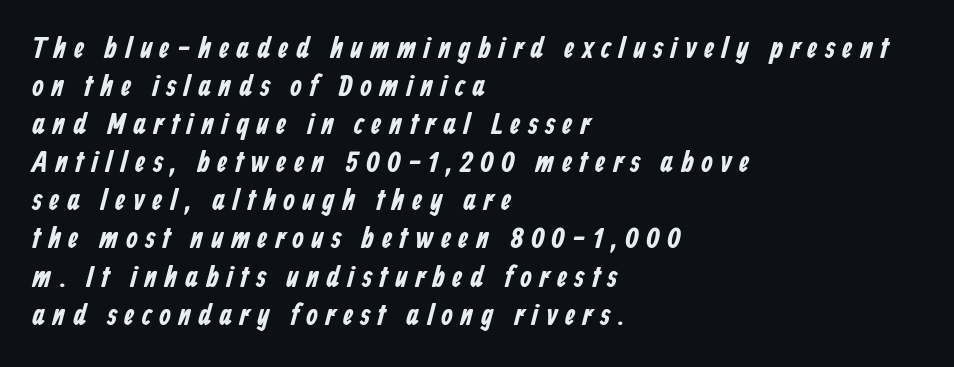
{"serif": "no", "width": "condensed", "stroke_contrast": "low", "x_height": "medium", "monospaced": "no", "underline": "no", "align": "left", "line_spacing": "normal", "line_spacing_ratio": 1.27, "letter_spacing": "wide", "letter_spacing_em": 0.24, "glyph_px": 30}
